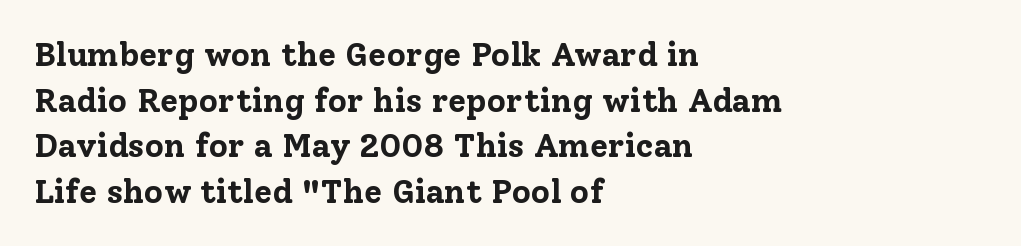
The image shows 33 px bold serif type, upright; set left-aligned, normal line spacing (1.38x), normal letter spacing, not underlined; low stroke contrast and a medium x-height.
